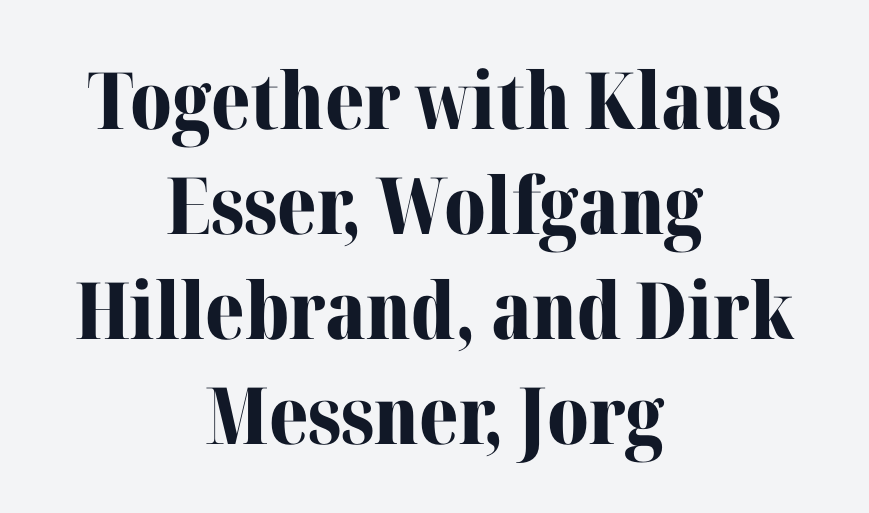
{"serif": "yes", "italic": "no", "bold": "yes", "weight": "bold", "width": "normal", "stroke_contrast": "medium", "x_height": "medium", "monospaced": "no", "underline": "no", "align": "center", "line_spacing": "normal", "line_spacing_ratio": 1.33, "letter_spacing": "normal", "letter_spacing_em": 0.0, "glyph_px": 79}
